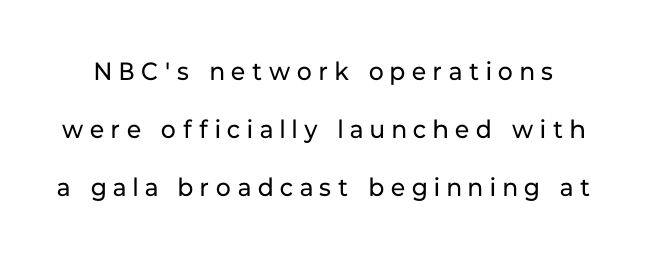
The image shows 25 px text type, upright; set loose line spacing (2.32x), unusually wide letter spacing (+0.28 em), not underlined.
